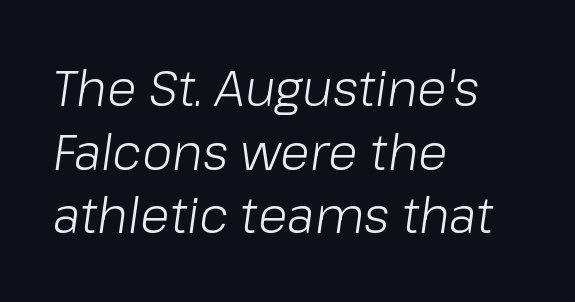
{"italic": "yes", "lean": "right", "slant_degrees": 8, "bold": "no", "weight": "light", "width": "normal", "stroke_contrast": "low", "x_height": "medium", "monospaced": "no", "underline": "no", "align": "left", "line_spacing": "normal", "line_spacing_ratio": 1.3, "letter_spacing": "normal", "letter_spacing_em": 0.0, "glyph_px": 49}
